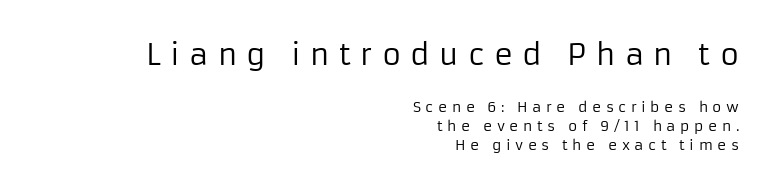
{"serif": "no", "italic": "no", "bold": "no", "weight": "regular", "width": "normal", "stroke_contrast": "low", "x_height": "medium", "monospaced": "no", "underline": "no", "align": "right", "line_spacing": "normal", "line_spacing_ratio": 1.35, "letter_spacing": "wide", "letter_spacing_em": 0.32, "larger_block": "first", "size_ratio": 2.07, "glyph_px": 29}
